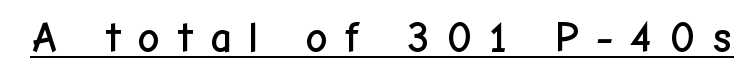
The letters are spread apart with noticeably loose tracking. Style check: upright. Regarding serifs, this sample does without them. Like a heading marked for emphasis, these lines bear an underscore. Varying glyph widths throughout — classic text-font behaviour.
